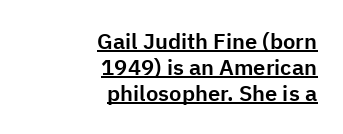
Q: Is the text italic (slanted)? A: No, it is upright.
Q: Is the text underlined? A: Yes.
Q: How is the paragraph aligned? A: Right-aligned.
Q: Is the spacing between letters normal or unusually wide? A: Normal.
